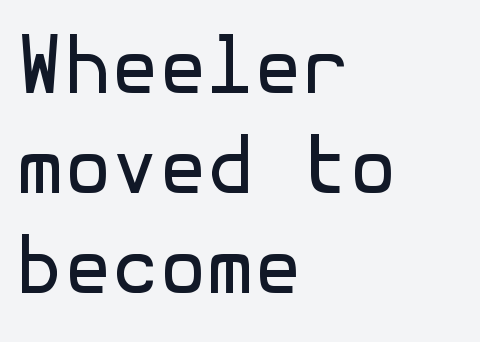
{"serif": "no", "italic": "no", "bold": "no", "weight": "regular", "width": "normal", "x_height": "medium", "underline": "no", "align": "left", "line_spacing": "normal", "line_spacing_ratio": 1.3, "letter_spacing": "normal", "letter_spacing_em": 0.0, "glyph_px": 77}
